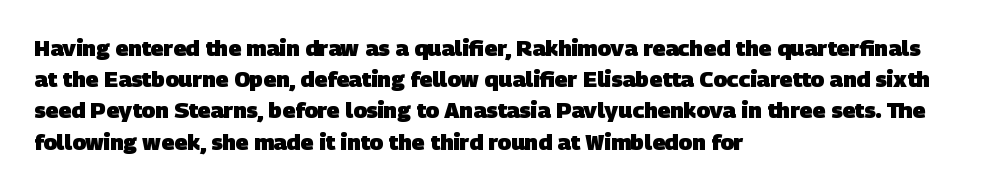
Typesetter's note: full bold, strokes at maximum text heaviness. Vertical spacing — default. The setting favours the left margin, as ordinary paragraphs usually do. Lines of text with bare space underneath. Inter-character spacing is left at the font's built-in metrics.
